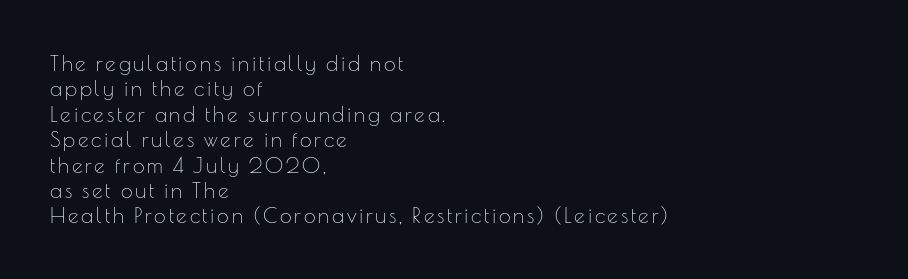
The image shows 21 px text type, upright; set left-aligned, line spacing 1.21x, not underlined.
